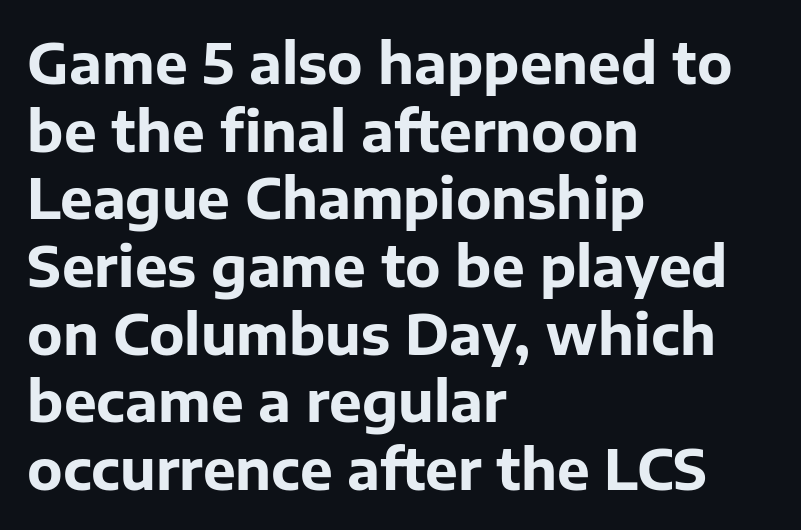
Q: Is the text bold? A: Yes.
Q: Is the text italic (slanted)? A: No, it is upright.
Q: Is the typeface a serif or a sans-serif typeface? A: Sans-serif.
Q: Is the text underlined? A: No.
Q: How is the paragraph aligned? A: Left-aligned.
Q: Is the spacing between letters normal or unusually wide? A: Normal.
Q: Width (condensed, normal, or wide)? A: Normal.
Q: Stroke contrast? A: Low.
Q: x-height? A: Medium.
Q: Monospaced? A: No.
